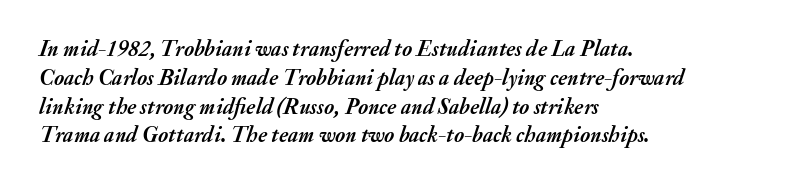
The image shows 22 px bold type, italic (leaning right); set left-aligned, normal line spacing (1.31x), normal letter spacing, not underlined.
